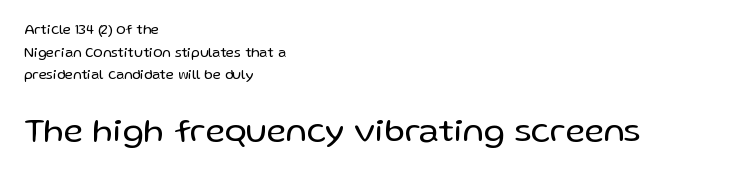
{"serif": "no", "italic": "no", "bold": "no", "weight": "regular", "width": "normal", "stroke_contrast": "low", "x_height": "medium", "monospaced": "no", "underline": "no", "align": "left", "line_spacing": "normal", "line_spacing_ratio": 1.62, "letter_spacing": "normal", "letter_spacing_em": 0.0, "larger_block": "second", "size_ratio": 2.43, "glyph_px": 34}
